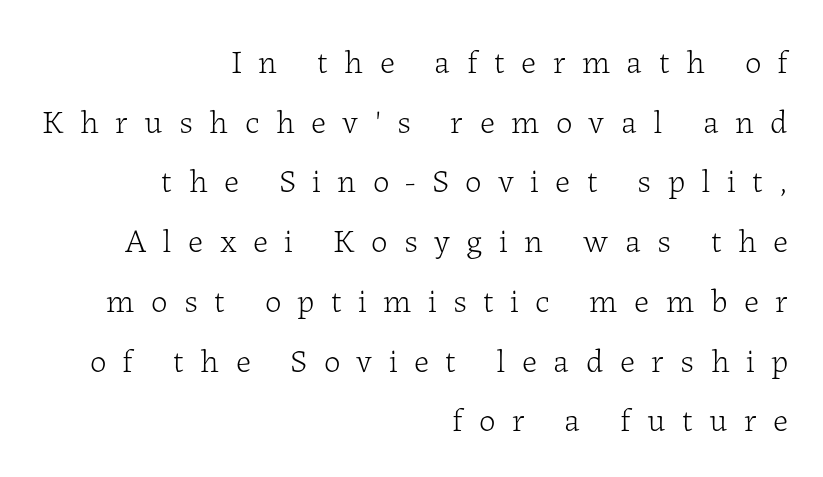
Q: Is the text bold? A: No.
Q: Is the text italic (slanted)? A: No, it is upright.
Q: Is the typeface a serif or a sans-serif typeface? A: Serif.
Q: Is the text underlined? A: No.
Q: How is the paragraph aligned? A: Right-aligned.
Q: Is the spacing between letters normal or unusually wide? A: Unusually wide.
Q: Width (condensed, normal, or wide)? A: Normal.
Q: Stroke contrast? A: Low.
Q: x-height? A: Medium.
Q: Monospaced? A: No.
